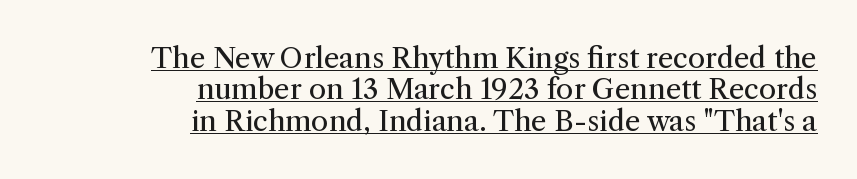
Q: Is the text bold? A: No.
Q: Is the text italic (slanted)? A: No, it is upright.
Q: Is the typeface a serif or a sans-serif typeface? A: Serif.
Q: Is the text underlined? A: Yes.
Q: How is the paragraph aligned? A: Right-aligned.
Q: Is the spacing between letters normal or unusually wide? A: Normal.
Q: Is the spacing between lines tight, normal or loose? A: Tight.
Q: Width (condensed, normal, or wide)? A: Normal.
Q: Stroke contrast? A: Medium.
Q: x-height? A: Medium.
Q: Monospaced? A: No.
